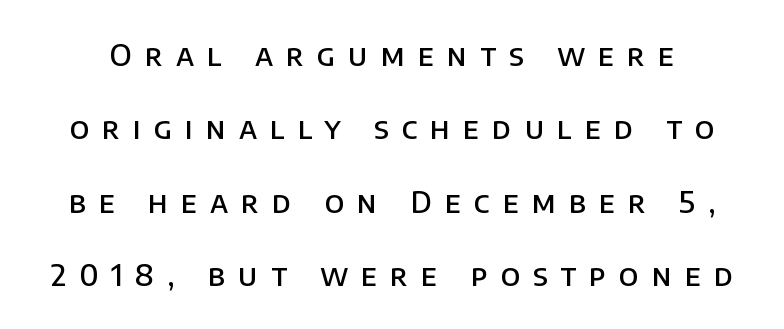
Letterform terminals end flat and unadorned throughout the passage. These lines stand farther apart than default settings would place them. Just letters on the line, the space beneath them empty. A typesetter would mark this as roman, not italic. Varying glyph widths throughout — classic text-font behaviour.
